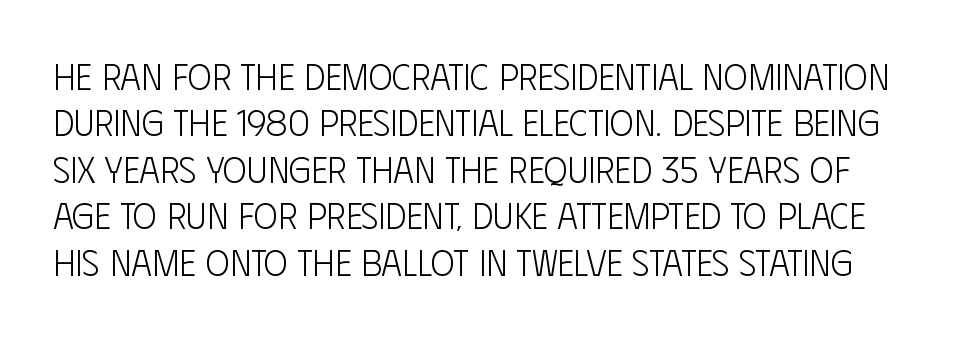
{"serif": "no", "italic": "no", "bold": "no", "weight": "light", "width": "condensed", "stroke_contrast": "low", "x_height": "large", "monospaced": "no", "underline": "no", "line_spacing": "normal", "line_spacing_ratio": 1.29, "letter_spacing": "normal", "letter_spacing_em": 0.0, "glyph_px": 36}
